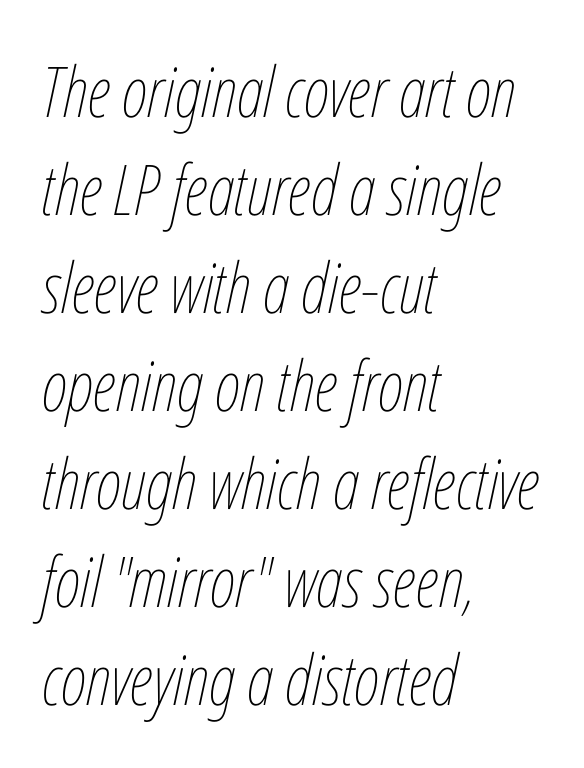
{"italic": "yes", "lean": "right", "slant_degrees": 12, "bold": "no", "weight": "thin", "width": "condensed", "stroke_contrast": "low", "x_height": "medium", "monospaced": "no", "underline": "no", "align": "left", "line_spacing": "normal", "line_spacing_ratio": 1.4, "letter_spacing": "normal", "letter_spacing_em": 0.0, "glyph_px": 70}
